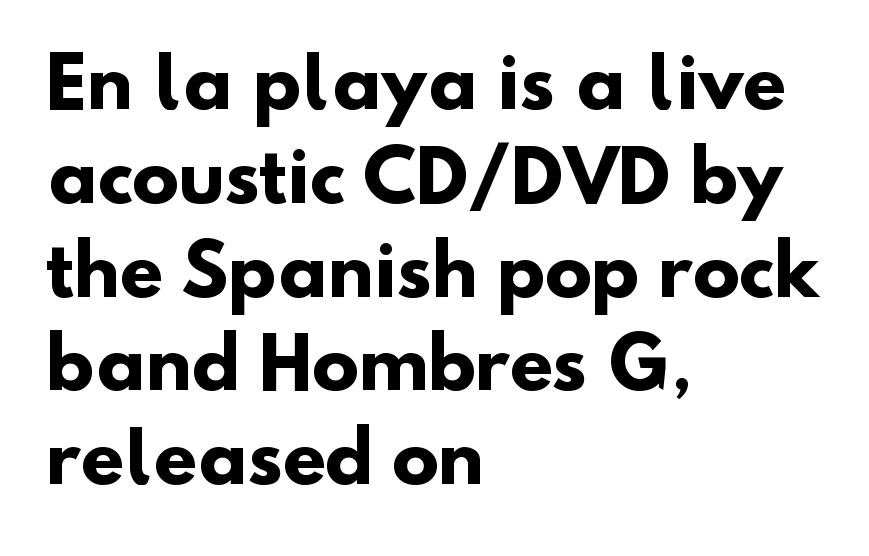
{"serif": "no", "bold": "yes", "weight": "heavy", "width": "normal", "stroke_contrast": "low", "x_height": "small", "monospaced": "no", "underline": "no", "align": "left", "line_spacing": "normal", "line_spacing_ratio": 1.34, "letter_spacing": "normal", "letter_spacing_em": 0.0, "glyph_px": 70}
